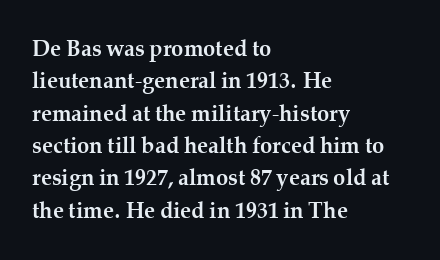
Q: Is the text bold? A: Yes.
Q: Is the text italic (slanted)? A: No, it is upright.
Q: Is the text underlined? A: No.
Q: How is the paragraph aligned? A: Left-aligned.
Q: Is the spacing between letters normal or unusually wide? A: Normal.
Q: Is the spacing between lines tight, normal or loose? A: Normal.
